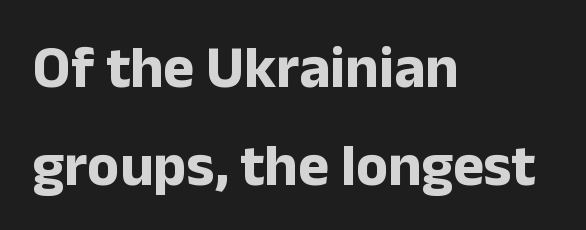
Compared with typical body copy, the letter spacing here is the same. The rendering shows plain stroke endings on the letterforms — a sans-serif design. The leading is moderate, giving the passage an even texture. Check the space under the baseline: it is left empty. These words are printed bold, with thick strokes throughout.
